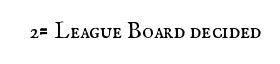
Q: Is the text bold? A: No.
Q: Is the text italic (slanted)? A: No, it is upright.
Q: Is the text underlined? A: No.
Q: Is the spacing between letters normal or unusually wide? A: Normal.
